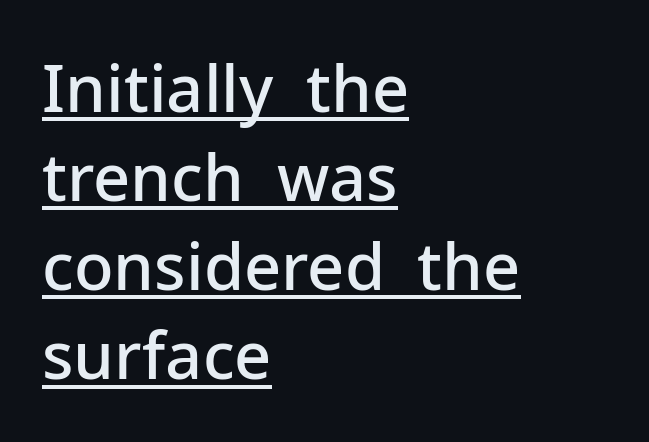
Q: Is the text bold? A: Semi-bold.
Q: Is the text italic (slanted)? A: No, it is upright.
Q: Is the typeface a serif or a sans-serif typeface? A: Sans-serif.
Q: Is the text underlined? A: Yes.
Q: How is the paragraph aligned? A: Left-aligned.
Q: Is the spacing between letters normal or unusually wide? A: Normal.
Q: Is the spacing between lines tight, normal or loose? A: Normal.
Q: Width (condensed, normal, or wide)? A: Normal.
Q: Stroke contrast? A: Low.
Q: x-height? A: Medium.
Q: Monospaced? A: No.
